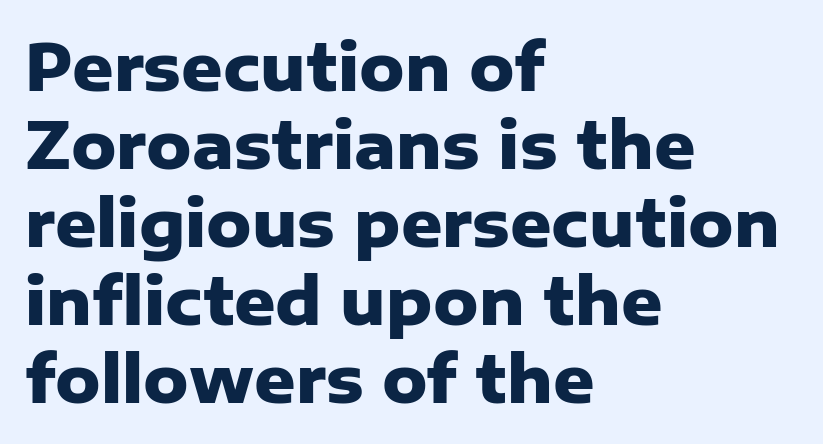
Summary of weight: heavy, a full bold. Left-aligned paragraph, ragged on the right. The letters sit at their default tracking, neither squeezed nor spread. No word sits above an underline. Posture: vertical.
